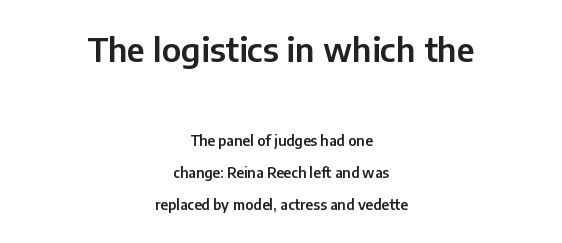
Q: Is the text italic (slanted)? A: No, it is upright.
Q: Is the typeface a serif or a sans-serif typeface? A: Sans-serif.
Q: Is the text underlined? A: No.
Q: How is the paragraph aligned? A: Centered.
Q: Is the spacing between letters normal or unusually wide? A: Normal.
Q: Is the spacing between lines tight, normal or loose? A: Loose.
Q: Which block of text is set in a larger size, the first (top) or the second (bottom)? A: The first (top) one.
Q: Width (condensed, normal, or wide)? A: Normal.
Q: Stroke contrast? A: Low.
Q: x-height? A: Medium.
Q: Monospaced? A: No.
